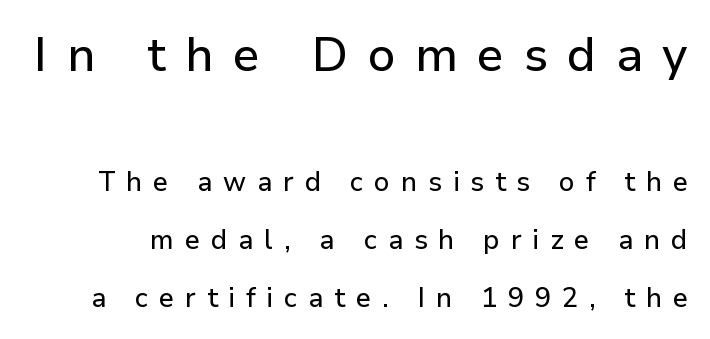
Q: Is the text italic (slanted)? A: No, it is upright.
Q: Is the typeface a serif or a sans-serif typeface? A: Sans-serif.
Q: Is the text underlined? A: No.
Q: Is the spacing between letters normal or unusually wide? A: Unusually wide.
Q: Is the spacing between lines tight, normal or loose? A: Loose.
Q: Which block of text is set in a larger size, the first (top) or the second (bottom)? A: The first (top) one.
Q: Width (condensed, normal, or wide)? A: Normal.
Q: Stroke contrast? A: Low.
Q: x-height? A: Medium.
Q: Monospaced? A: No.
